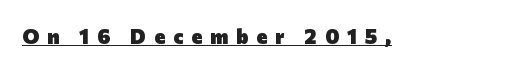
This rendering widens character spacing well past its baseline value. The letters stand straight up with perfectly vertical stems. Typographic density is high because the face is bold. You can see a thin bar hugging the bottom of the glyphs.
